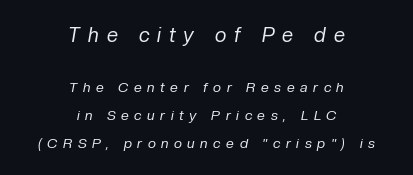
The image shows 20 px text type, italic (leaning right); set centered, loose line spacing (1.97x), unusually wide letter spacing (+0.4 em), not underlined; the first (top) block is 1.43x larger.
